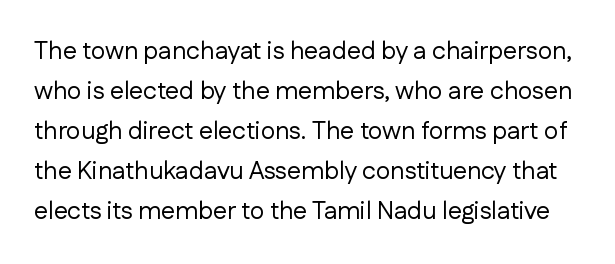
The image shows 25 px text type, upright; set normal line spacing (1.6x), normal letter spacing, not underlined.
